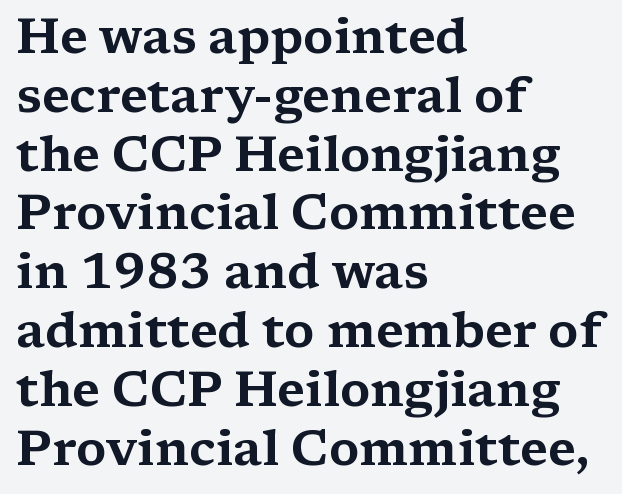
The image shows 49 px wide serif type, upright; set left-aligned, line spacing 1.2x, normal letter spacing, not underlined; medium stroke contrast and a medium x-height.
